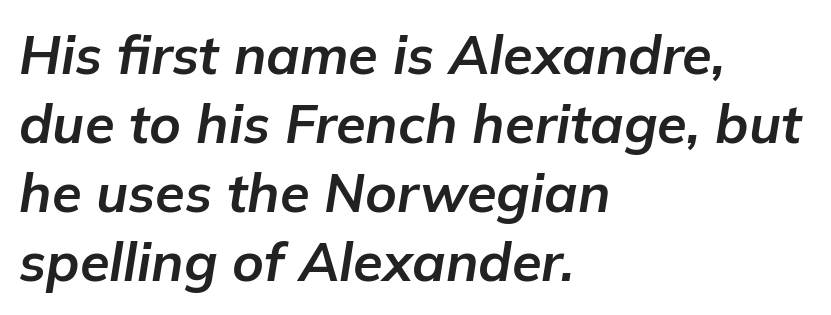
The image shows 54 px bold type, italic (leaning right); set left-aligned, normal line spacing (1.28x), normal letter spacing, not underlined; low stroke contrast and a medium x-height.
